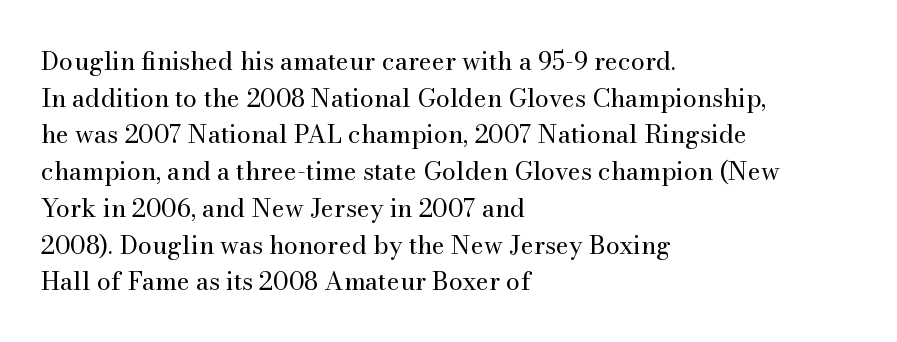
Q: Is the text bold? A: No.
Q: Is the text italic (slanted)? A: No, it is upright.
Q: Is the text underlined? A: No.
Q: How is the paragraph aligned? A: Left-aligned.
Q: Is the spacing between letters normal or unusually wide? A: Normal.
Q: Is the spacing between lines tight, normal or loose? A: Normal.
